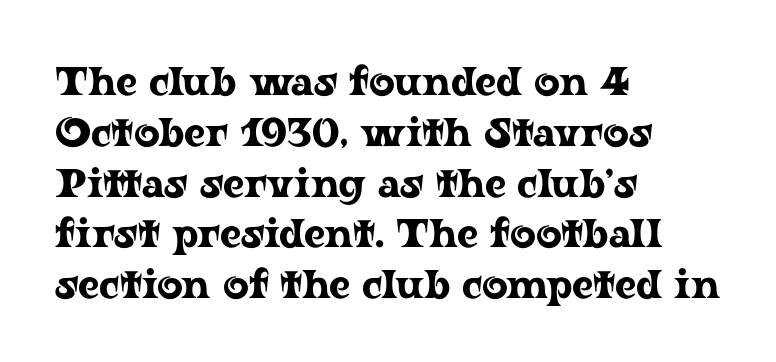
The image shows 40 px wide serif type, upright; set left-aligned, normal line spacing (1.27x), normal letter spacing, not underlined; low stroke contrast and a medium x-height.
